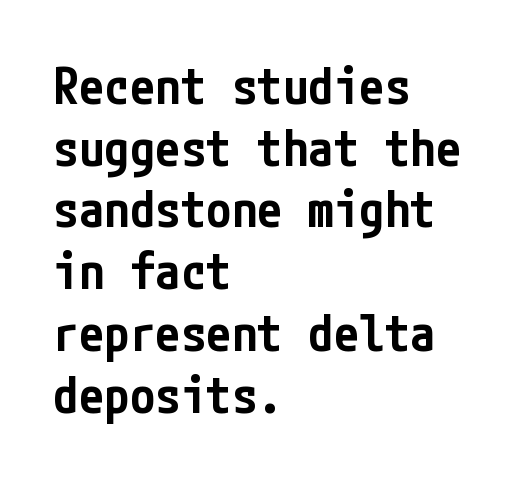
The image shows 51 px semibold, condensed sans-serif type, upright; set left-aligned, line spacing 1.21x, normal letter spacing, not underlined; low stroke contrast and a medium x-height.
